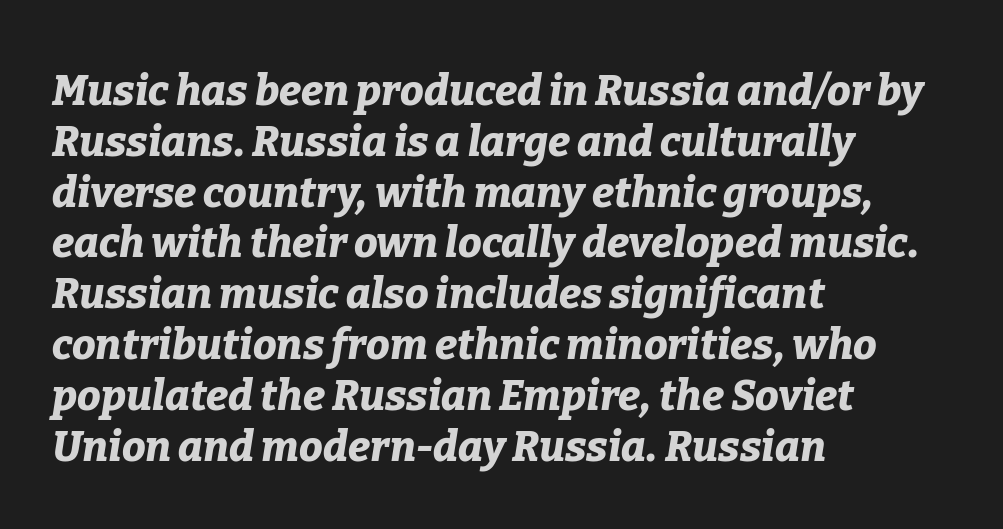
The image shows 42 px bold type, italic (leaning right); set left-aligned, line spacing 1.21x, normal letter spacing, not underlined; low stroke contrast and a medium x-height.
